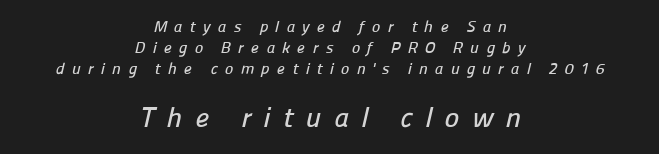
{"serif": "no", "width": "normal", "stroke_contrast": "low", "x_height": "medium", "monospaced": "no", "underline": "no", "align": "center", "line_spacing": "normal", "line_spacing_ratio": 1.32, "letter_spacing": "wide", "letter_spacing_em": 0.45, "larger_block": "second", "size_ratio": 1.75, "glyph_px": 28}
